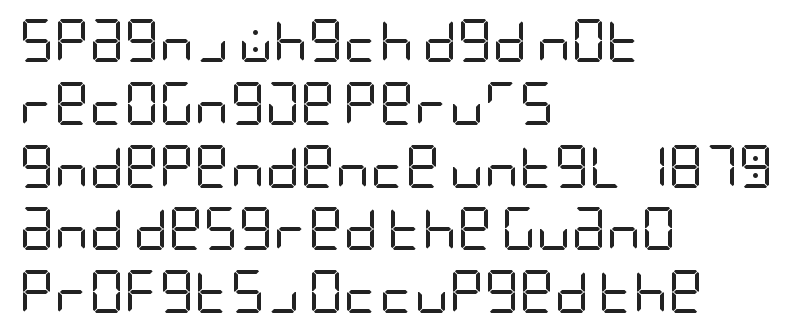
Q: Is the text bold? A: No.
Q: Is the text italic (slanted)? A: No, it is upright.
Q: Is the typeface a serif or a sans-serif typeface? A: Sans-serif.
Q: Is the text underlined? A: No.
Q: How is the paragraph aligned? A: Left-aligned.
Q: Is the spacing between letters normal or unusually wide? A: Normal.
Q: Is the spacing between lines tight, normal or loose? A: Normal.
Q: Width (condensed, normal, or wide)? A: Condensed.
Q: Stroke contrast? A: Low.
Q: x-height? A: Large.
